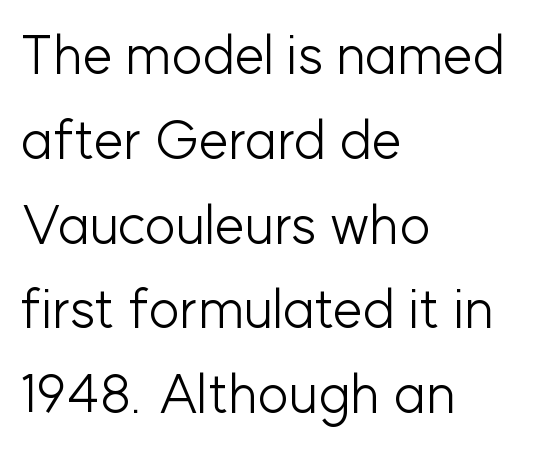
Underlining? Definitely not there. No chunkiness to these letters — they're not bold. This block has exactly the height ordinary leading produces. The rendering anchors every line to the left-hand side. Is this a fixed-width face? No — the glyphs have proportional, varying widths.
